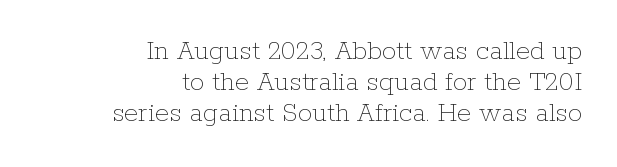
The image shows 29 px thin type, upright; set right-aligned, tight line spacing (1.07x), normal letter spacing, not underlined; low stroke contrast and a medium x-height.
